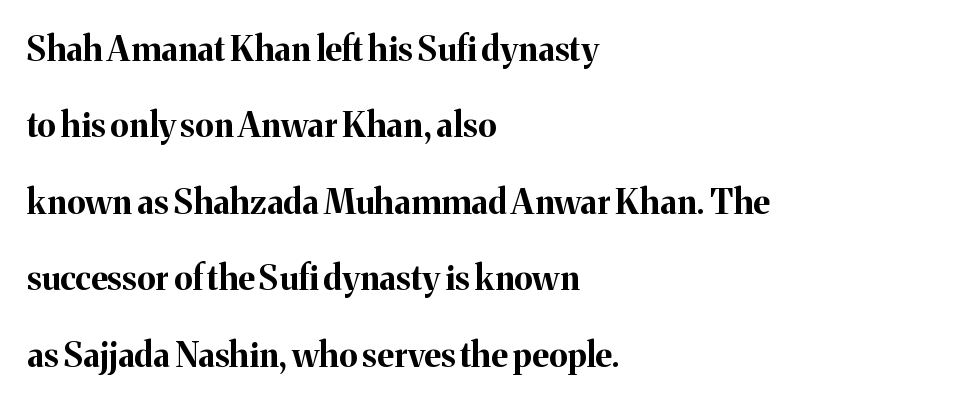
Q: Is the text bold? A: Yes.
Q: Is the text italic (slanted)? A: No, it is upright.
Q: Is the typeface a serif or a sans-serif typeface? A: Serif.
Q: Is the text underlined? A: No.
Q: How is the paragraph aligned? A: Left-aligned.
Q: Is the spacing between letters normal or unusually wide? A: Normal.
Q: Is the spacing between lines tight, normal or loose? A: Loose.
Q: Width (condensed, normal, or wide)? A: Normal.
Q: Stroke contrast? A: Medium.
Q: x-height? A: Medium.
Q: Monospaced? A: No.
